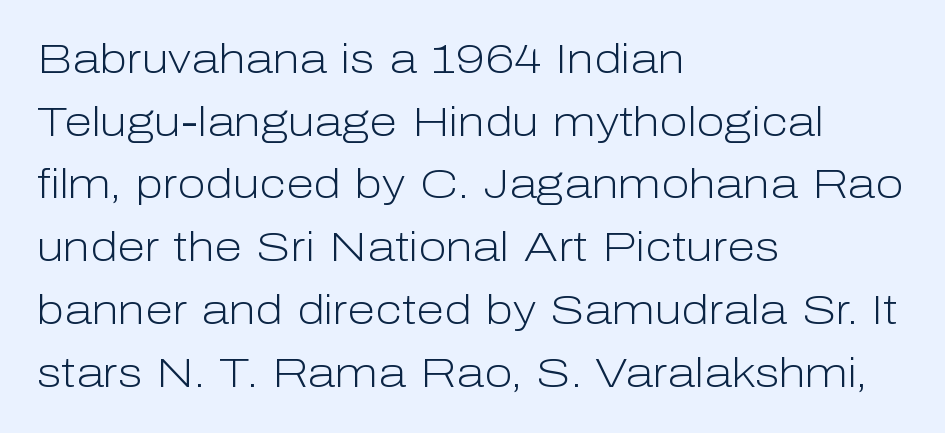
Q: Is the text bold? A: No.
Q: Is the text italic (slanted)? A: No, it is upright.
Q: Is the typeface a serif or a sans-serif typeface? A: Sans-serif.
Q: Is the text underlined? A: No.
Q: How is the paragraph aligned? A: Left-aligned.
Q: Is the spacing between letters normal or unusually wide? A: Normal.
Q: Is the spacing between lines tight, normal or loose? A: Normal.
Q: Width (condensed, normal, or wide)? A: Normal.
Q: Stroke contrast? A: Low.
Q: x-height? A: Medium.
Q: Monospaced? A: No.
